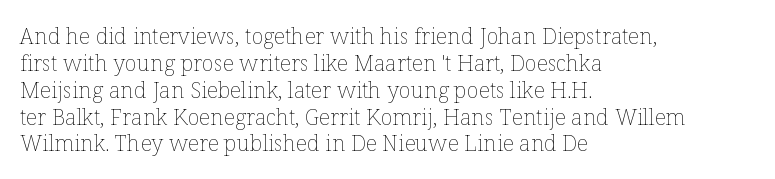
Q: Is the text bold? A: No.
Q: Is the text italic (slanted)? A: No, it is upright.
Q: Is the text underlined? A: No.
Q: How is the paragraph aligned? A: Left-aligned.
Q: Is the spacing between letters normal or unusually wide? A: Normal.
